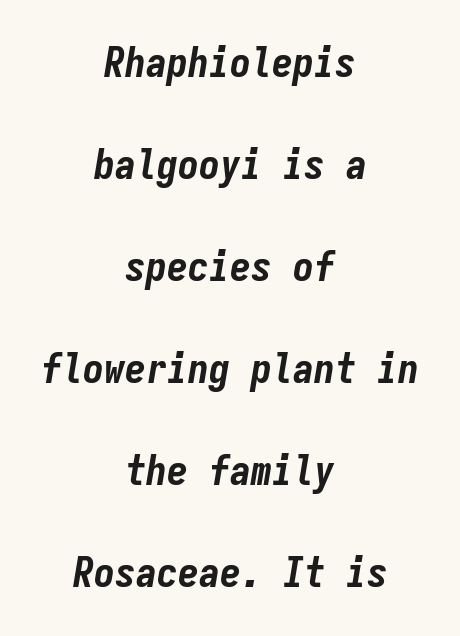
{"italic": "yes", "lean": "right", "slant_degrees": 9, "bold": "yes", "weight": "bold", "width": "condensed", "stroke_contrast": "low", "x_height": "medium", "monospaced": "yes", "underline": "no", "align": "center", "line_spacing": "loose", "line_spacing_ratio": 2.43, "letter_spacing": "normal", "letter_spacing_em": 0.0, "glyph_px": 42}
